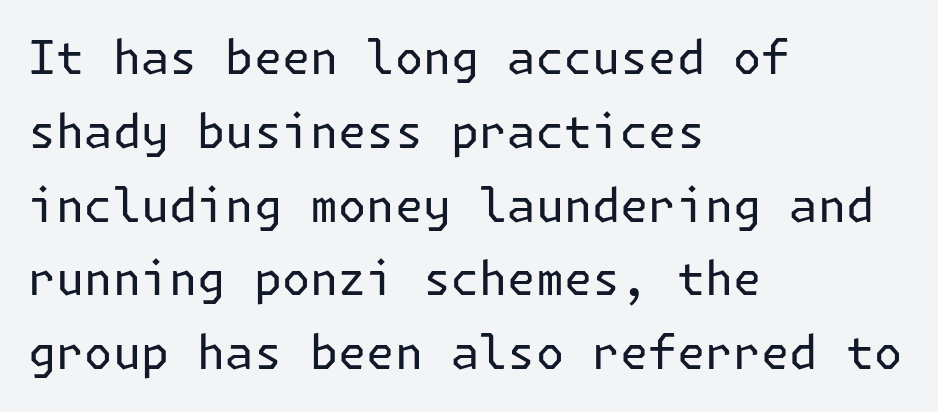
{"serif": "no", "italic": "no", "bold": "no", "weight": "regular", "width": "normal", "stroke_contrast": "low", "x_height": "medium", "underline": "no", "align": "left", "line_spacing": "normal", "line_spacing_ratio": 1.57, "letter_spacing": "normal", "letter_spacing_em": 0.0, "glyph_px": 47}
